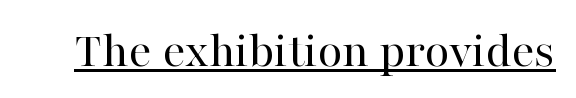
Note the varied advance widths — an 'i' is clearly narrower than an 'm'. The typesetter has applied underlining to the passage shown. Counters stay open thanks to moderate or lighter strokes. What kind of face is this? One with serifs. The letters sit at their default tracking, neither squeezed nor spread. This sample uses an upright cut, with every glyph sitting square on the baseline.
